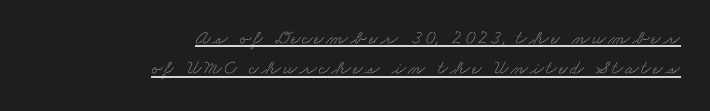
The vertical gap from one line to the next is medium. The ragged edge is on the left, which tells us the setting is flush right. The typesetter has applied underlining to the passage shown.
